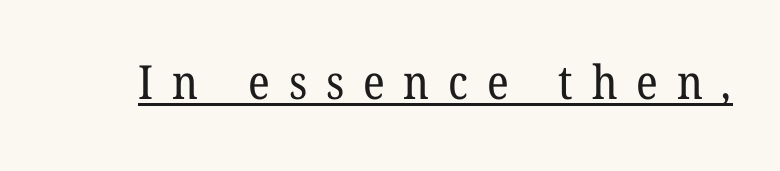
Q: Is the text bold? A: No.
Q: Is the typeface a serif or a sans-serif typeface? A: Serif.
Q: Is the text underlined? A: Yes.
Q: Is the spacing between letters normal or unusually wide? A: Unusually wide.
Q: Width (condensed, normal, or wide)? A: Normal.
Q: Stroke contrast? A: Low.
Q: x-height? A: Medium.
Q: Monospaced? A: No.
